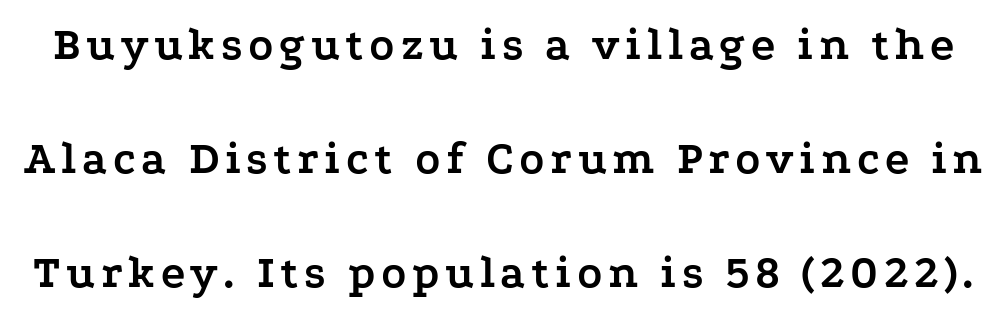
The image shows 46 px semibold, wide serif type, upright; set loose line spacing (2.48x), not underlined; low stroke contrast and a medium x-height.
